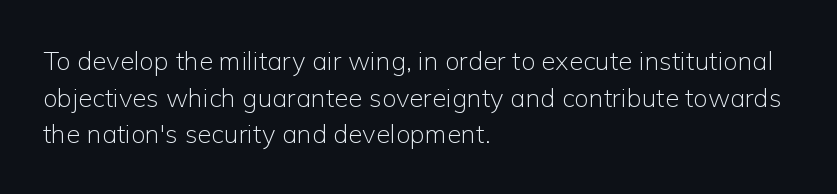
In CSS terms this would be text-align: left. The words here are not underlined. The font is comparable to plain body text, perhaps lighter. Every character sits straight up, as roman type does. The vertical gap from one line to the next is medium. Compared with typical body copy, the letter spacing here is the same.
